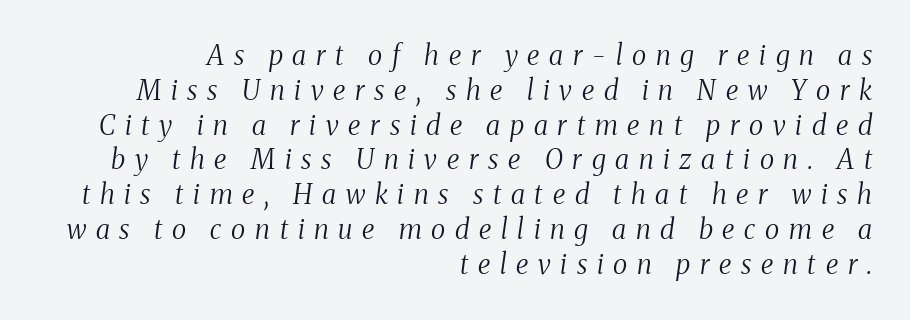
An italicized treatment has been applied to the whole sample. The rendering anchors every line to the right-hand side. Between one letter and the next there's a generous, obvious gap. The typeface has the unassuming heft of standard copy or less. Each row of text sits above clean, open space. The line-height multiplier appears to be the usual default.
